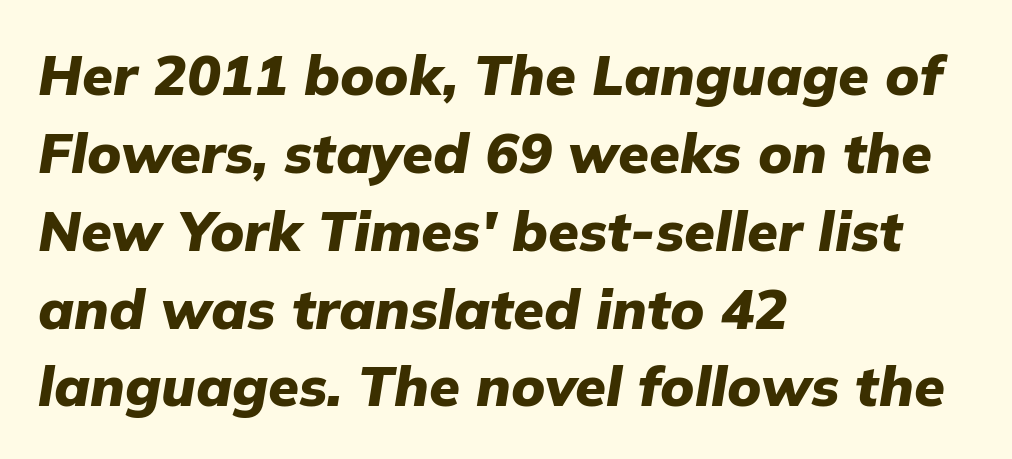
{"italic": "yes", "lean": "right", "slant_degrees": 9, "bold": "yes", "weight": "heavy", "width": "normal", "stroke_contrast": "low", "x_height": "medium", "monospaced": "no", "underline": "no", "align": "left", "line_spacing": "normal", "line_spacing_ratio": 1.39, "letter_spacing": "normal", "letter_spacing_em": 0.0, "glyph_px": 56}
